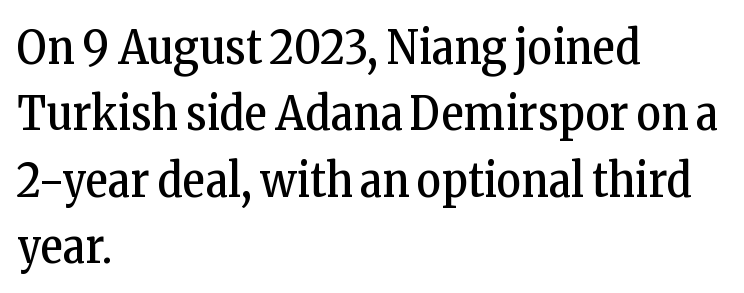
Tracking value appears to be zero — textbook default spacing. These lines were composed using upright roman letters. Summary of weight: not heavy and not bold. Proportional: the letters do not fall into vertical columns.
